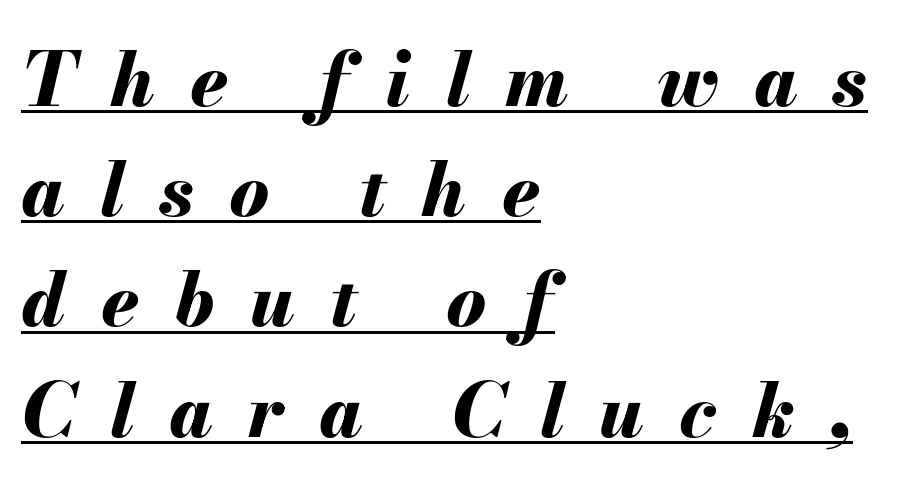
The image shows 75 px bold type, italic (leaning right); set left-aligned, normal line spacing (1.47x), unusually wide letter spacing (+0.47 em), underlined; medium stroke contrast and a small x-height.
